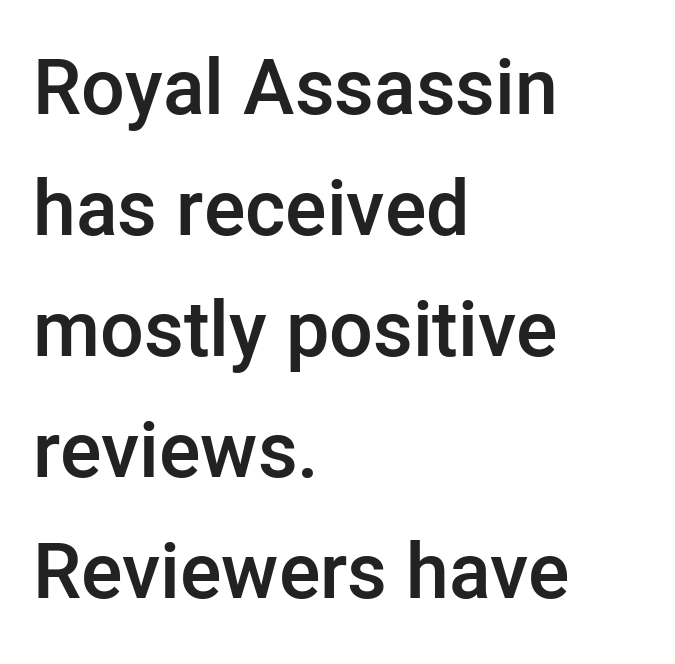
The image shows 77 px semibold sans-serif type, upright; set left-aligned, normal line spacing (1.57x), normal letter spacing, not underlined; low stroke contrast and a medium x-height.
